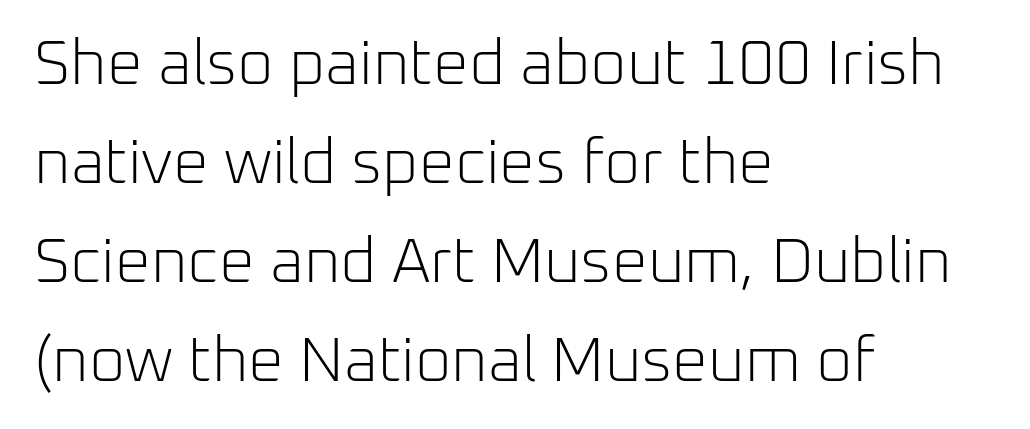
Q: Is the text bold? A: No.
Q: Is the text italic (slanted)? A: No, it is upright.
Q: Is the typeface a serif or a sans-serif typeface? A: Sans-serif.
Q: Is the text underlined? A: No.
Q: How is the paragraph aligned? A: Left-aligned.
Q: Is the spacing between letters normal or unusually wide? A: Normal.
Q: Is the spacing between lines tight, normal or loose? A: Normal.
Q: Width (condensed, normal, or wide)? A: Normal.
Q: Stroke contrast? A: Low.
Q: x-height? A: Medium.
Q: Monospaced? A: No.
